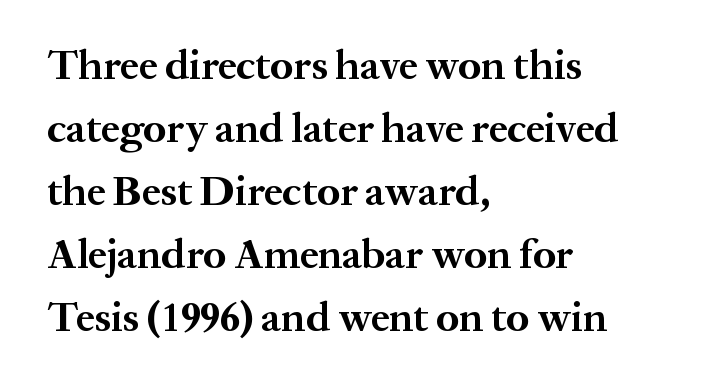
Unlike italic type, these characters show no tilt at all. Which margin do the lines hug? The left one — the right edge is uneven. Each letter keeps its own natural width here, so spacing adapts to shape. Descenders are the only things crossing below the line. Leading matches the norm, producing a regular column.
